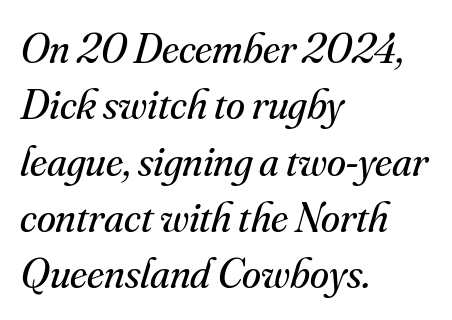
The image shows 43 px regular-weight serif type, italic (leaning right); set left-aligned, normal line spacing (1.31x), normal letter spacing, not underlined; medium stroke contrast and a small x-height.
